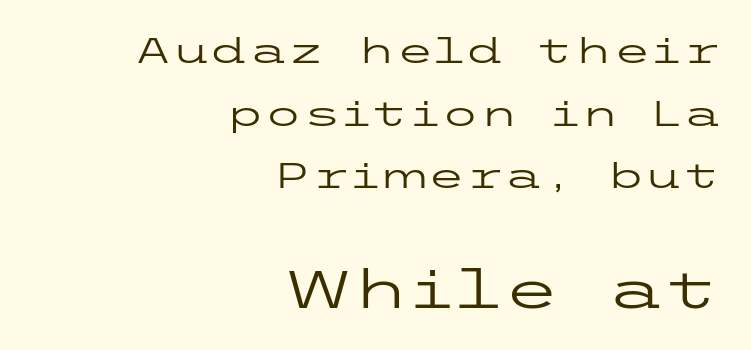
Q: Is the text bold? A: No.
Q: Is the text italic (slanted)? A: No, it is upright.
Q: Is the typeface a serif or a sans-serif typeface? A: Sans-serif.
Q: Is the text underlined? A: No.
Q: How is the paragraph aligned? A: Right-aligned.
Q: Is the spacing between letters normal or unusually wide? A: Normal.
Q: Which block of text is set in a larger size, the first (top) or the second (bottom)? A: The second (bottom) one.
Q: Width (condensed, normal, or wide)? A: Wide.
Q: Stroke contrast? A: Low.
Q: x-height? A: Medium.
